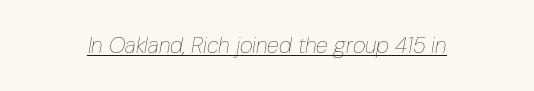
{"italic": "yes", "lean": "right", "slant_degrees": 10, "bold": "no", "underline": "yes", "letter_spacing": "normal", "letter_spacing_em": 0.0, "glyph_px": 22}
